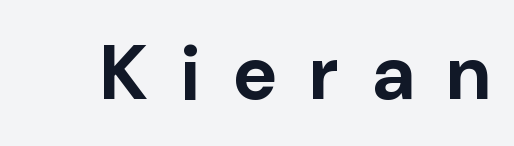
The area under the type is left untouched. This is heavy type, rendered in bold. The line texture is sparse and dotted thanks to wide tracking. Do the characters align in a grid? No, the font is proportional. Unlike italic type, these characters show no tilt at all.
